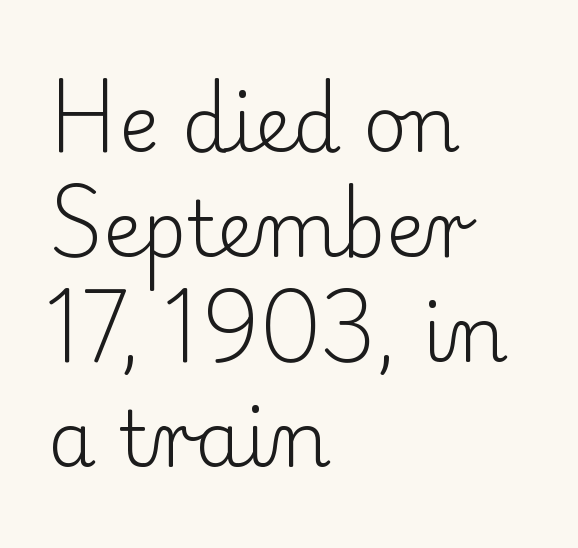
The image shows 76 px light type, upright; set left-aligned, normal line spacing (1.38x), normal letter spacing, not underlined; low stroke contrast and a small x-height.
